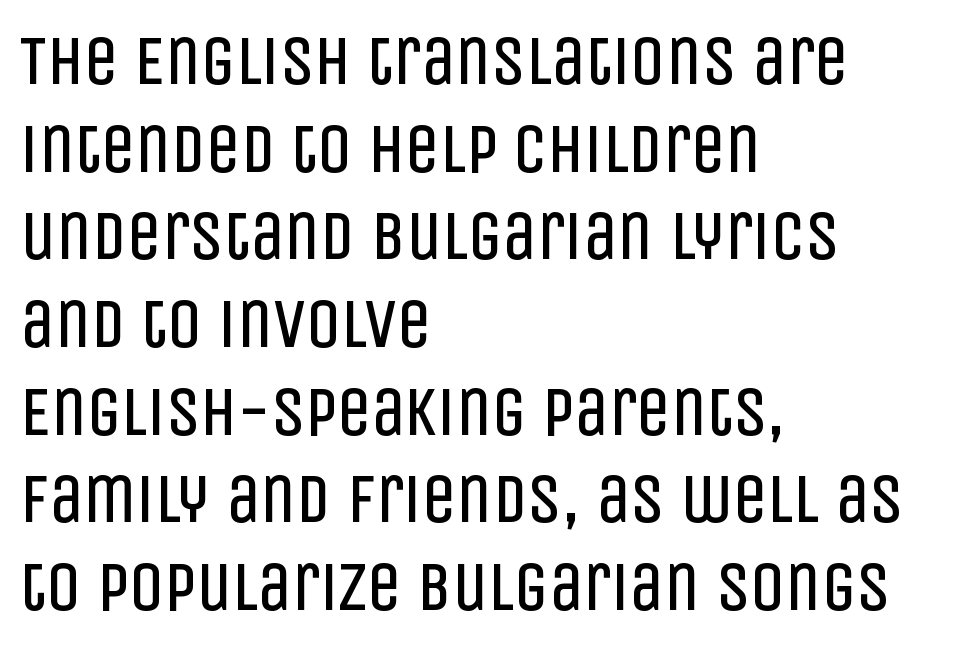
{"serif": "no", "italic": "no", "bold": "no", "weight": "regular", "width": "condensed", "stroke_contrast": "low", "x_height": "large", "monospaced": "no", "underline": "no", "align": "left", "line_spacing": "normal", "line_spacing_ratio": 1.27, "letter_spacing": "normal", "letter_spacing_em": 0.0, "glyph_px": 69}
